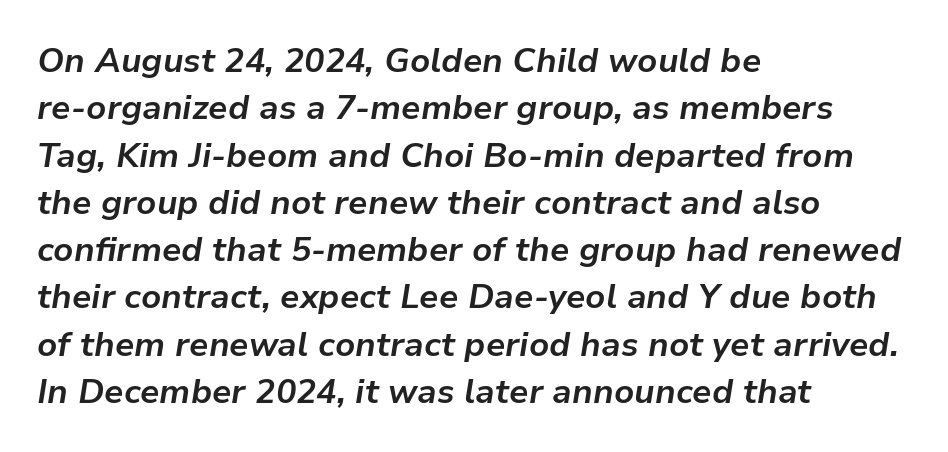
{"italic": "yes", "lean": "right", "slant_degrees": 9, "bold": "yes", "weight": "bold", "width": "normal", "stroke_contrast": "low", "x_height": "medium", "monospaced": "no", "underline": "no", "align": "left", "line_spacing": "normal", "line_spacing_ratio": 1.39, "letter_spacing": "normal", "letter_spacing_em": 0.0, "glyph_px": 34}
